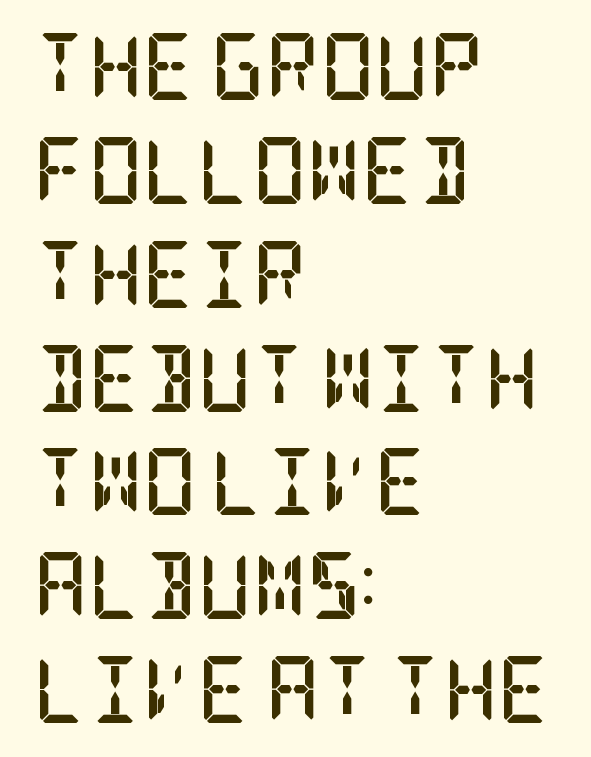
The image shows 67 px semibold, condensed serif type, upright; set left-aligned, normal line spacing (1.55x), normal letter spacing, not underlined; low stroke contrast and a large x-height.
